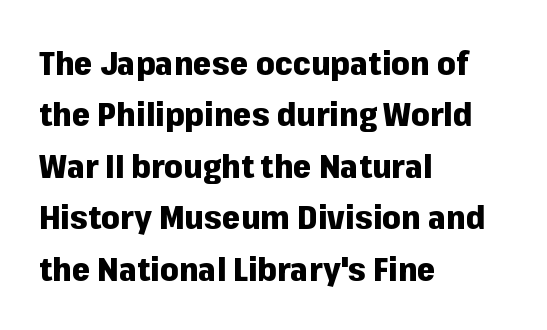
The image shows 33 px heavy sans-serif type, upright; set left-aligned, normal line spacing (1.56x), normal letter spacing, not underlined; low stroke contrast and a medium x-height.
